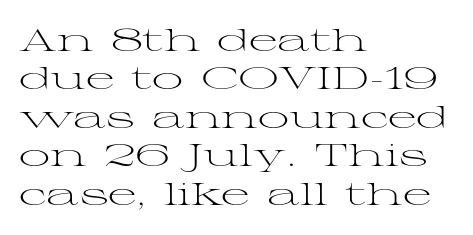
These lines are composed in type with serifs. The strokes carry an ordinary text weight at most. There is no visible air inserted between adjacent glyphs. Leftover space on each line is placed entirely after the last word. The specimen omits any rule beneath the text block's lines. A roman cut, with each character standing at attention.
